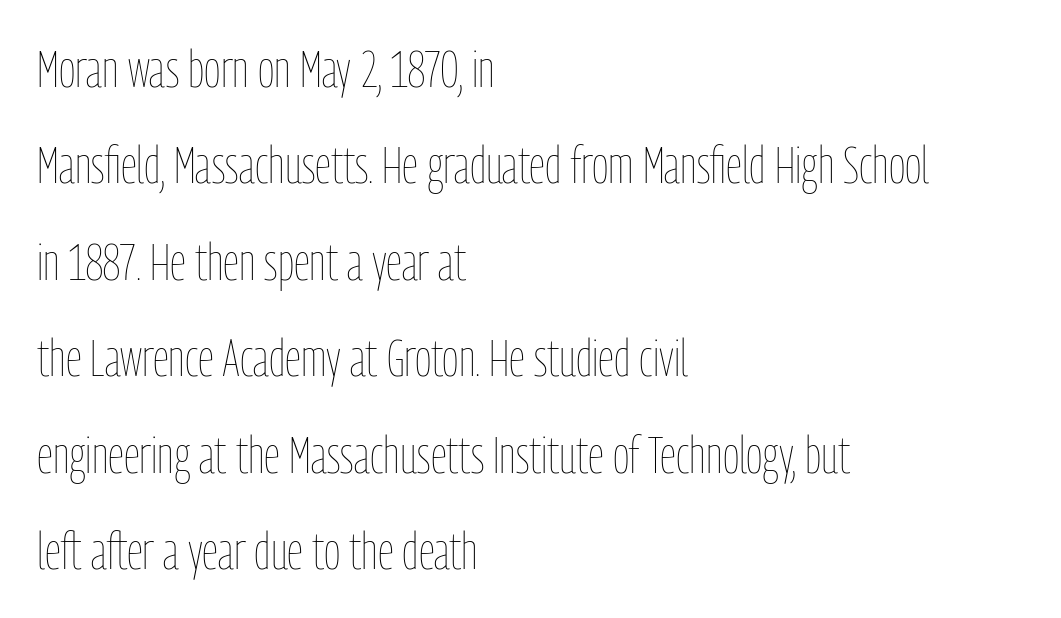
Summary of weight: not heavy and not bold. These lines were composed using upright roman letters. Descenders hang freely into open space. If you drew a ruler down the left edge, every line would touch it. These lines are rendered in a variable-pitch font.
